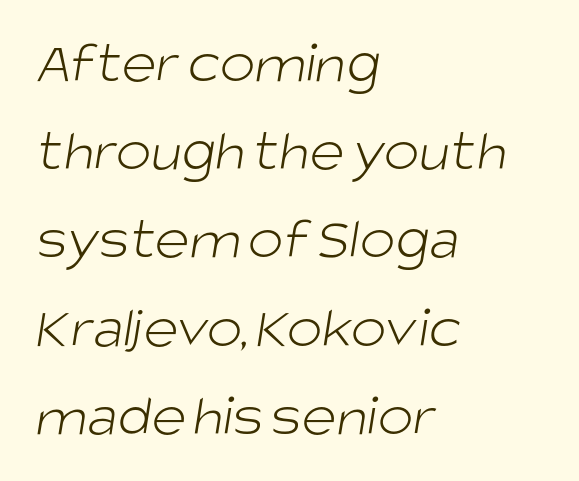
Q: Is the text bold? A: No.
Q: Is the typeface a serif or a sans-serif typeface? A: Sans-serif.
Q: Is the text underlined? A: No.
Q: How is the paragraph aligned? A: Left-aligned.
Q: Is the spacing between letters normal or unusually wide? A: Normal.
Q: Is the spacing between lines tight, normal or loose? A: Normal.
Q: Width (condensed, normal, or wide)? A: Normal.
Q: Stroke contrast? A: Low.
Q: x-height? A: Large.
Q: Monospaced? A: No.
